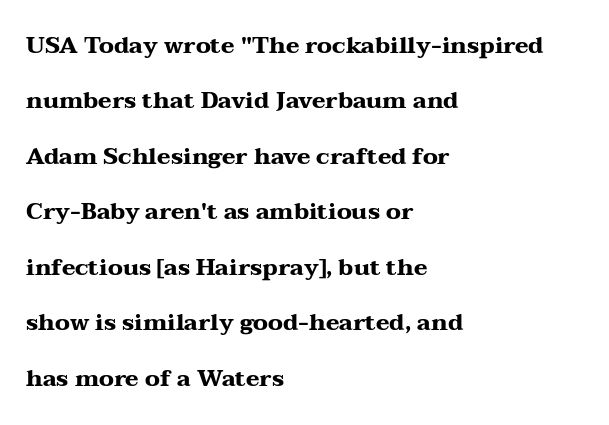
The image shows 23 px bold type, upright; set left-aligned, loose line spacing (2.41x), normal letter spacing, not underlined.
